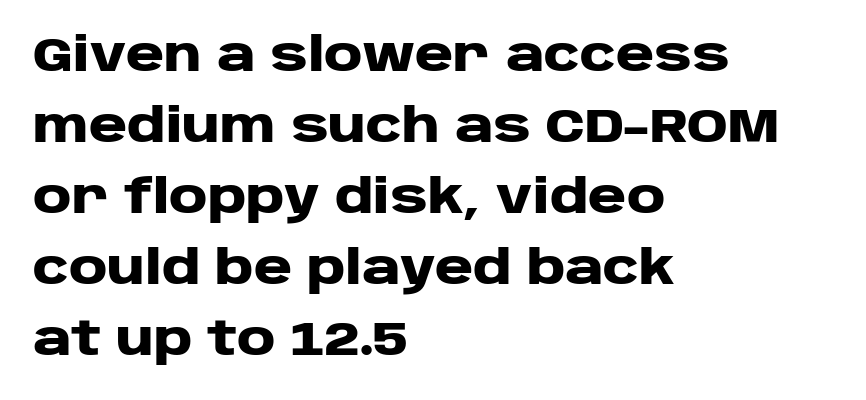
Q: Is the text bold? A: Yes.
Q: Is the text italic (slanted)? A: No, it is upright.
Q: Is the typeface a serif or a sans-serif typeface? A: Sans-serif.
Q: Is the text underlined? A: No.
Q: How is the paragraph aligned? A: Left-aligned.
Q: Is the spacing between letters normal or unusually wide? A: Normal.
Q: Is the spacing between lines tight, normal or loose? A: Normal.
Q: Width (condensed, normal, or wide)? A: Wide.
Q: Stroke contrast? A: Low.
Q: x-height? A: Large.
Q: Monospaced? A: No.
